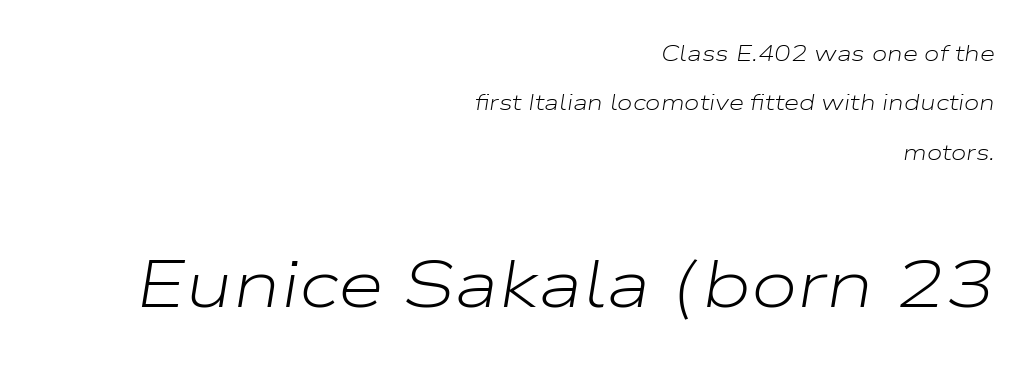
{"italic": "yes", "lean": "right", "slant_degrees": 9, "bold": "no", "weight": "light", "width": "wide", "stroke_contrast": "low", "x_height": "medium", "monospaced": "no", "underline": "no", "align": "right", "line_spacing": "loose", "line_spacing_ratio": 2.24, "letter_spacing": "normal", "letter_spacing_em": 0.0, "larger_block": "second", "size_ratio": 3.05, "glyph_px": 67}
